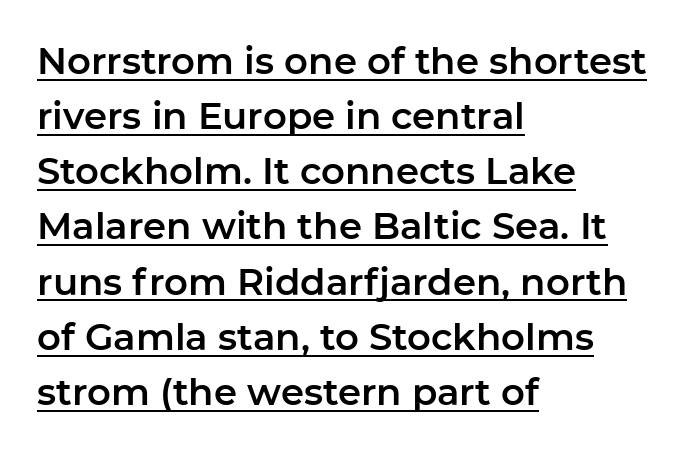
Q: Is the text italic (slanted)? A: No, it is upright.
Q: Is the typeface a serif or a sans-serif typeface? A: Sans-serif.
Q: Is the text underlined? A: Yes.
Q: How is the paragraph aligned? A: Left-aligned.
Q: Is the spacing between letters normal or unusually wide? A: Normal.
Q: Is the spacing between lines tight, normal or loose? A: Normal.
Q: Width (condensed, normal, or wide)? A: Normal.
Q: Stroke contrast? A: Low.
Q: x-height? A: Medium.
Q: Monospaced? A: No.
